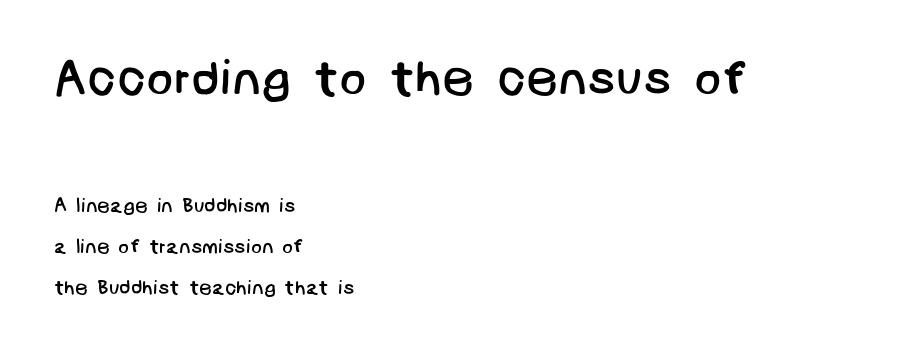
The image shows 50 px regular-weight sans-serif type; set left-aligned, loose line spacing (2.04x), normal letter spacing, not underlined; the first (top) block is 2.5x larger; low stroke contrast and a large x-height.
